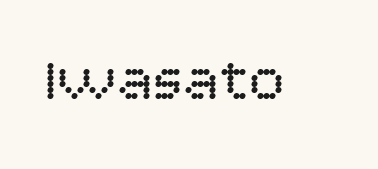
Proportional: the letters do not fall into vertical columns. The typeface chosen for these lines omits serifs. The font is comparable to plain body text, perhaps lighter. The lettering holds an erect, upright posture throughout. In terms of letterspacing, this is plain default setting. The baseline area is clear.
